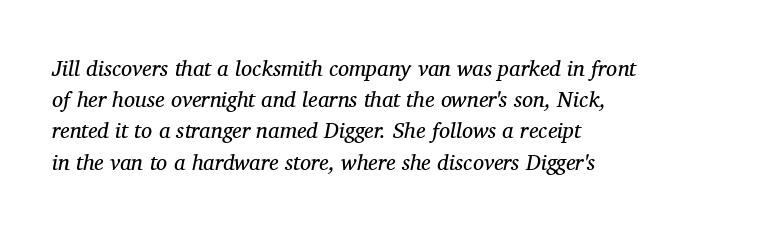
{"italic": "yes", "lean": "right", "slant_degrees": 11, "bold": "no", "underline": "no", "align": "left", "line_spacing": "normal", "line_spacing_ratio": 1.42, "letter_spacing": "normal", "letter_spacing_em": 0.0, "glyph_px": 22}
